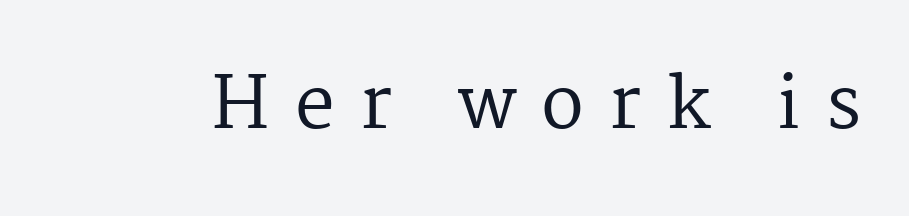
Is this a fixed-width face? No — the glyphs have proportional, varying widths. Letters have the restrained weight of plain body copy at most. The letterforms stand isolated, each surrounded by extra space. Italic: no, the glyphs are upright roman.
